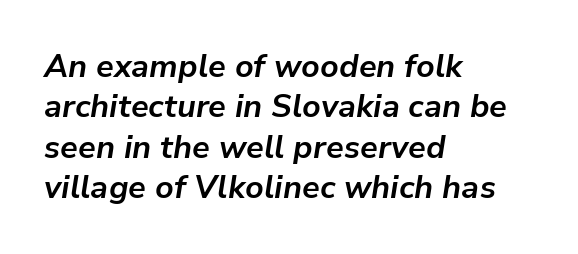
{"italic": "yes", "lean": "right", "slant_degrees": 9, "bold": "yes", "weight": "bold", "width": "normal", "stroke_contrast": "low", "x_height": "medium", "monospaced": "no", "underline": "no", "align": "left", "line_spacing": "normal", "line_spacing_ratio": 1.26, "letter_spacing": "normal", "letter_spacing_em": 0.0, "glyph_px": 32}
